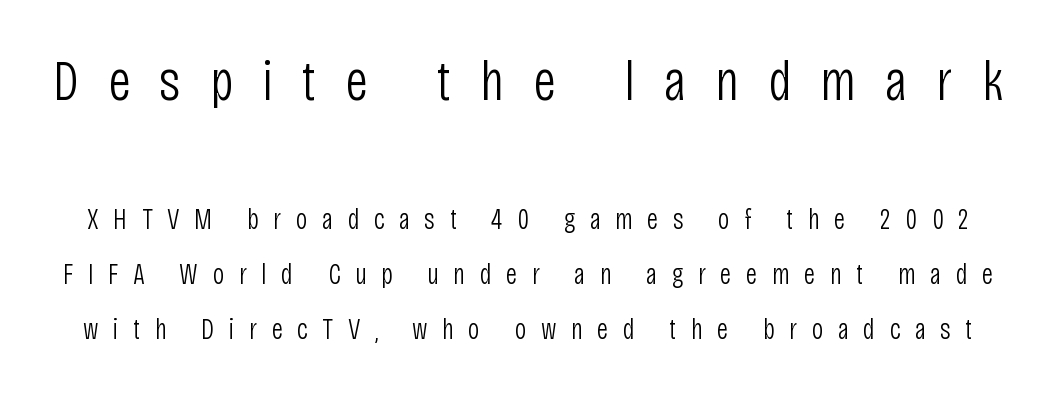
Q: Is the text bold? A: No.
Q: Is the text italic (slanted)? A: No, it is upright.
Q: Is the typeface a serif or a sans-serif typeface? A: Sans-serif.
Q: Is the text underlined? A: No.
Q: Is the spacing between letters normal or unusually wide? A: Unusually wide.
Q: Which block of text is set in a larger size, the first (top) or the second (bottom)? A: The first (top) one.
Q: Width (condensed, normal, or wide)? A: Condensed.
Q: Stroke contrast? A: Low.
Q: x-height? A: Large.
Q: Monospaced? A: No.
